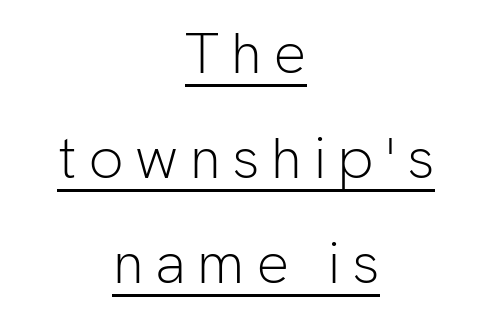
The image shows 58 px light sans-serif type, upright; set centered, line spacing 1.81x, unusually wide letter spacing (+0.2 em), underlined; low stroke contrast and a medium x-height.
